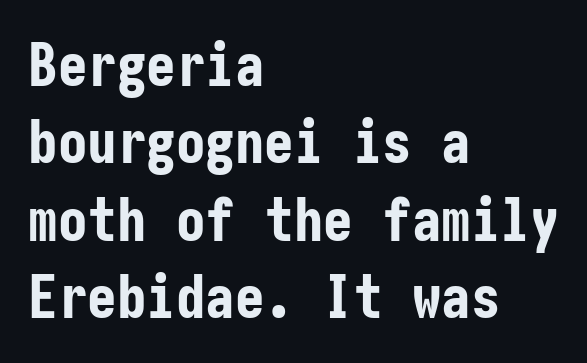
The image shows 59 px bold, condensed sans-serif type, upright; set left-aligned, normal line spacing (1.31x), normal letter spacing, not underlined; low stroke contrast and a medium x-height.
